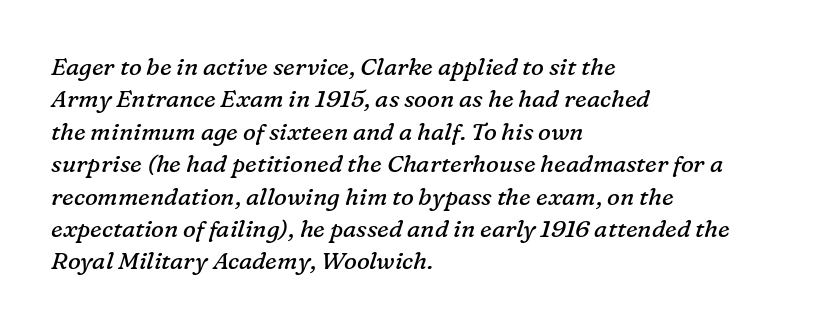
The image shows 24 px text type, italic (leaning right); set left-aligned, normal line spacing (1.35x), normal letter spacing, not underlined.
